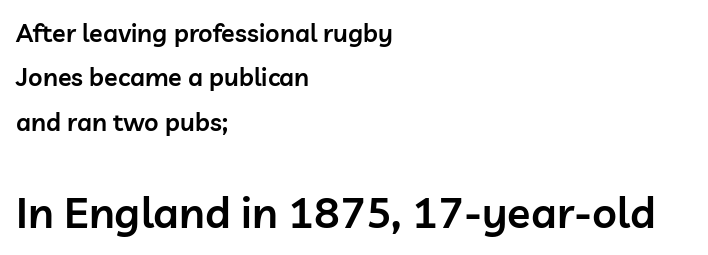
The image shows 43 px semibold sans-serif type, upright; set left-aligned, line spacing 1.78x, normal letter spacing, not underlined; the second (bottom) block is 1.72x larger; low stroke contrast and a medium x-height.
